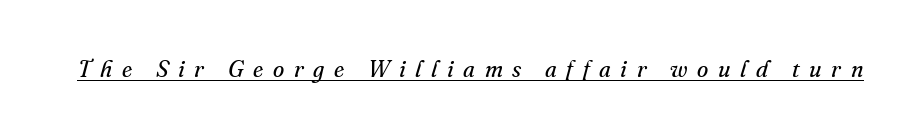
Compared with ordinary roman type, these characters are visibly tilted. Weight: not bold — regular or lighter. The string is rendered with underlining switched on. The gaps between neighbouring characters are conspicuously large.
